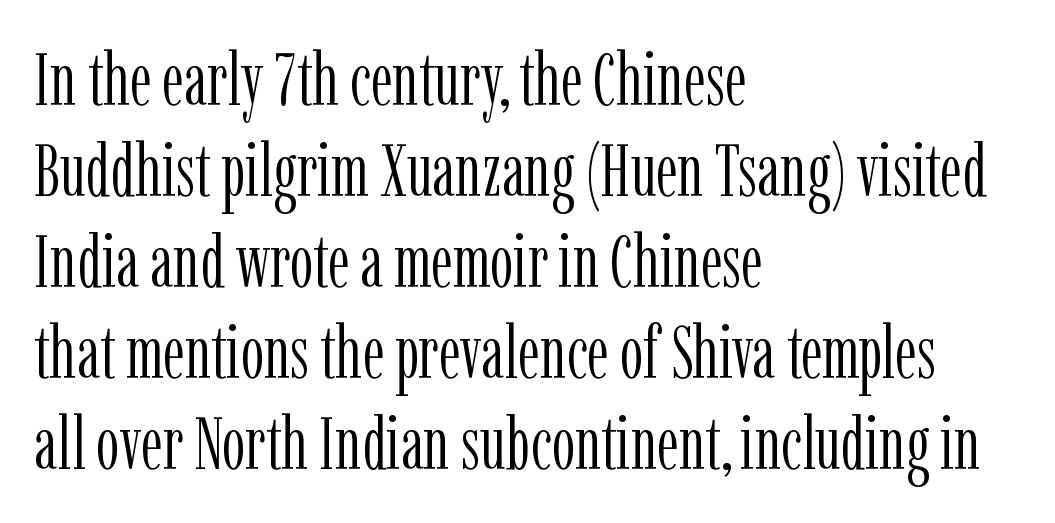
{"serif": "yes", "italic": "no", "bold": "no", "weight": "light", "width": "condensed", "stroke_contrast": "low", "x_height": "medium", "monospaced": "no", "underline": "no", "align": "left", "line_spacing_ratio": 1.23, "letter_spacing": "normal", "letter_spacing_em": 0.0, "glyph_px": 74}
